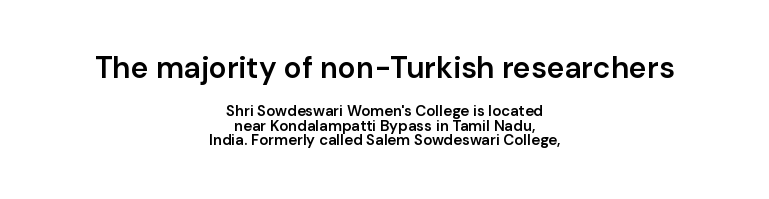
The image shows 30 px semibold sans-serif type, upright; set centered, tight line spacing (0.97x), normal letter spacing, not underlined; the first (top) block is 2.0x larger; low stroke contrast and a medium x-height.
